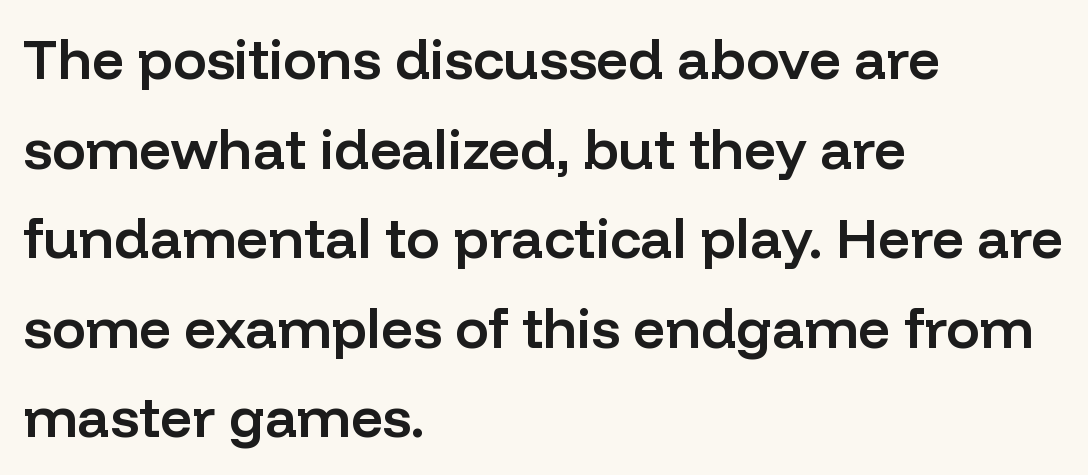
{"serif": "no", "italic": "no", "bold": "semi", "weight": "semibold", "width": "normal", "stroke_contrast": "low", "x_height": "medium", "monospaced": "no", "underline": "no", "align": "left", "line_spacing": "normal", "line_spacing_ratio": 1.6, "letter_spacing": "normal", "letter_spacing_em": 0.0, "glyph_px": 56}
